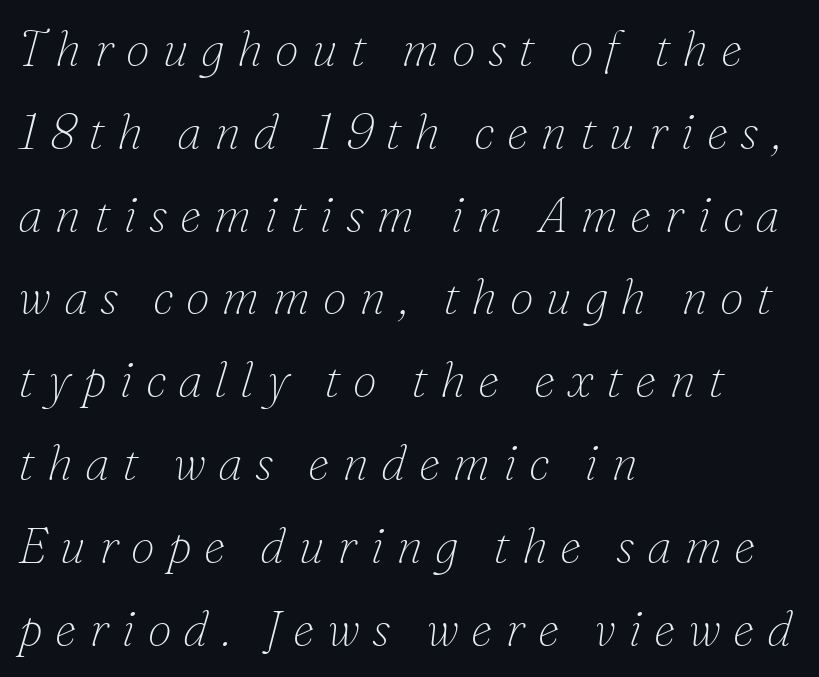
The typesetter chose a ragged-right arrangement here. Is the stroke heavy? The answer is a plain regular-or-lighter. These lines have a slow, spaced-out rhythm from letter to letter. Think of a printed novel: that variable character pitch is what you see here. Slanted lettering throughout.
